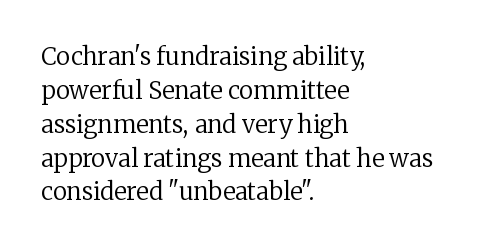
{"italic": "no", "bold": "no", "underline": "no", "align": "left", "line_spacing": "normal", "line_spacing_ratio": 1.41, "letter_spacing": "normal", "letter_spacing_em": 0.0, "glyph_px": 24}
